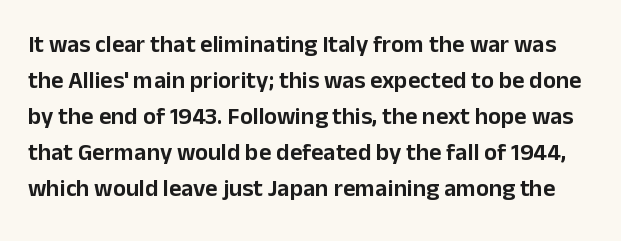
Q: Is the text italic (slanted)? A: No, it is upright.
Q: Is the text underlined? A: No.
Q: Is the spacing between letters normal or unusually wide? A: Normal.
Q: Is the spacing between lines tight, normal or loose? A: Normal.
